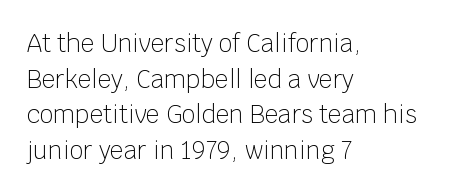
No italicization has been applied; the sample stays upright. Each line starts at the same left margin while the right side varies. Weight: regular or lighter. Compared with typical paragraphs, the rows here are spaced about the same. No extra tracking has been applied to these lines. Any mark beneath the type? The region is blank.
